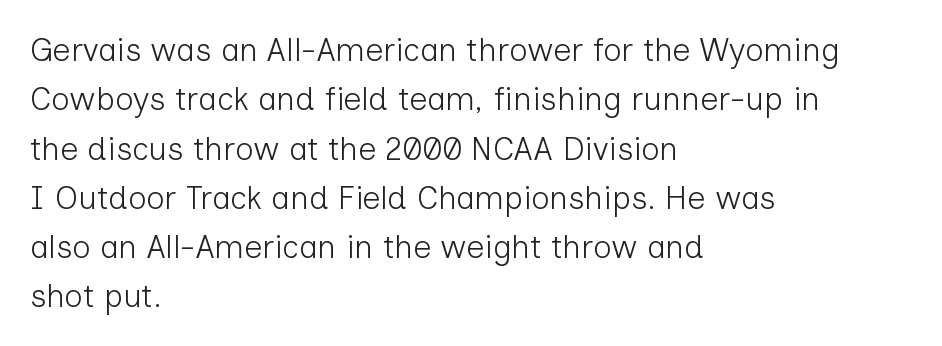
The image shows 32 px light sans-serif type, upright; set left-aligned, normal line spacing (1.54x), normal letter spacing, not underlined; low stroke contrast and a medium x-height.
